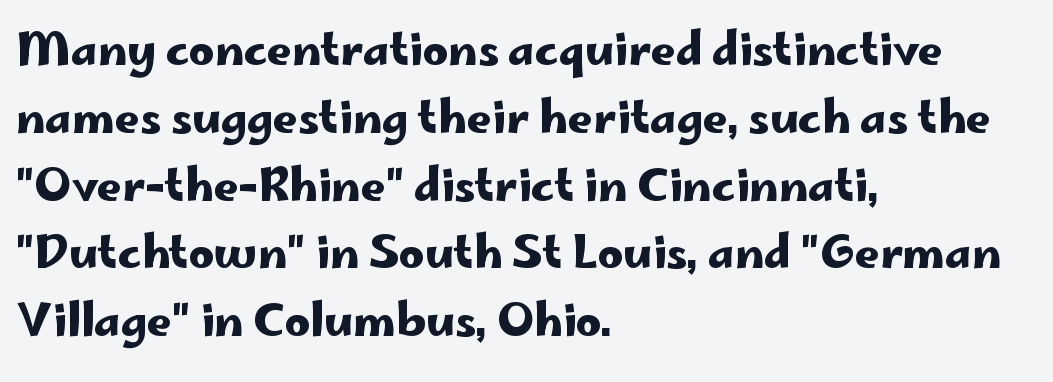
Look at the tracking — it's just the regular setting, nothing added. Lines of text with bare space underneath. Each letter keeps its own natural width here, so spacing adapts to shape. The passage shown is typeset with a sans-serif family. Reading down the column, the eye jumps a familiar distance to each next line.
